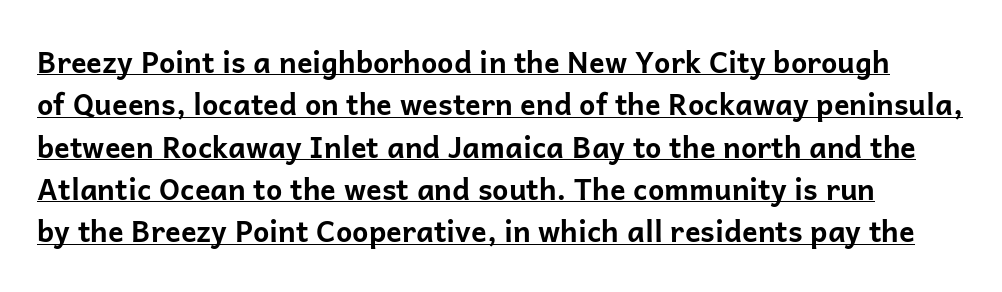
{"serif": "no", "italic": "no", "bold": "yes", "weight": "bold", "width": "normal", "stroke_contrast": "low", "x_height": "medium", "monospaced": "no", "underline": "yes", "line_spacing": "normal", "line_spacing_ratio": 1.46, "letter_spacing": "normal", "letter_spacing_em": 0.0, "glyph_px": 29}
